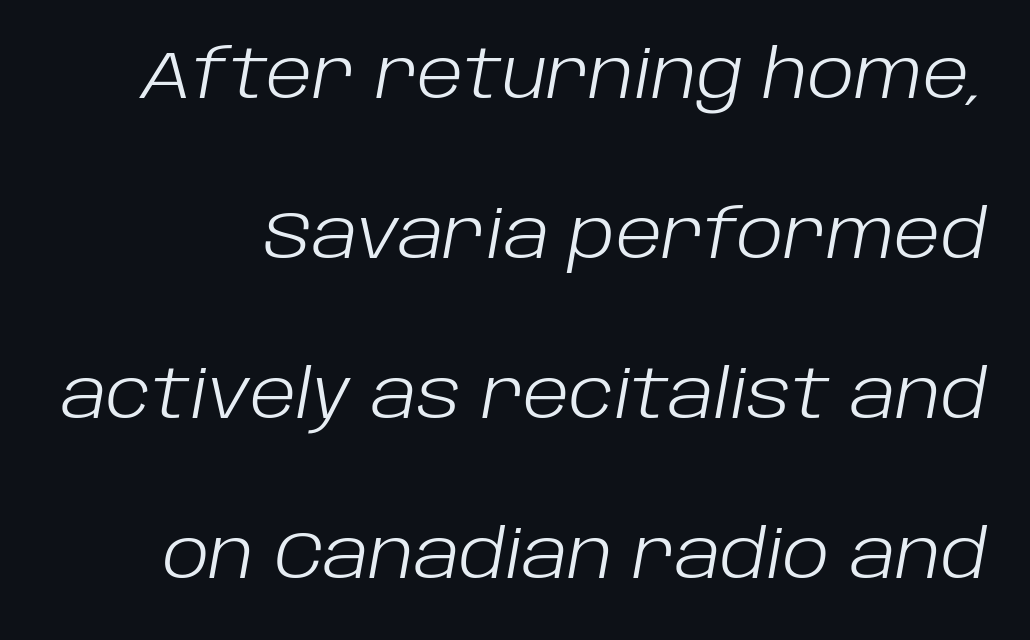
The rendering uses natural spacing where letterforms have individual widths. Posture: slanted. Loosely led — the rows are spread out. Type without underlining. Weight: not bold — regular or lighter. Caption: standard tracking, unaltered.
